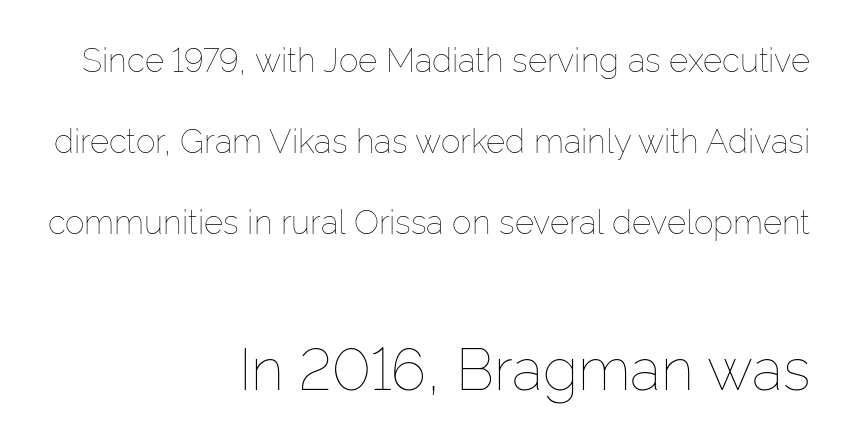
These glyphs show unthickened strokes, regular width or finer. Looks like regular typesetting: each glyph gets only the width it needs. Airy leading. The axis of the letterforms is exactly vertical.
